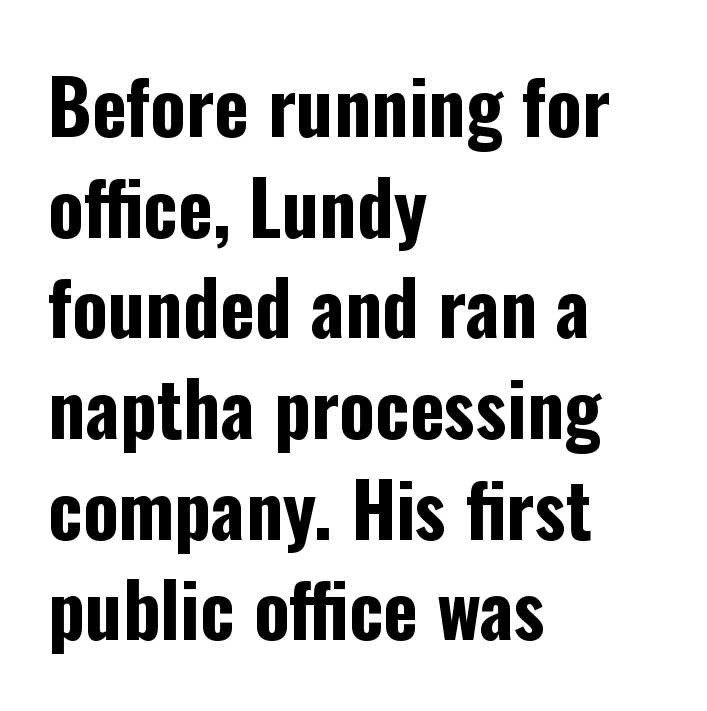
{"serif": "no", "italic": "no", "bold": "yes", "weight": "bold", "width": "condensed", "stroke_contrast": "low", "x_height": "medium", "monospaced": "no", "underline": "no", "align": "left", "line_spacing": "normal", "line_spacing_ratio": 1.36, "letter_spacing": "normal", "letter_spacing_em": 0.0, "glyph_px": 74}
